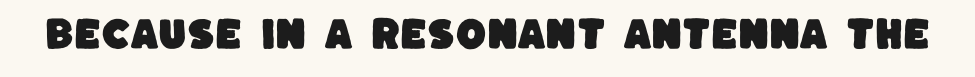
The image shows 35 px sans-serif type; set normal letter spacing, not underlined; low stroke contrast and a large x-height.
